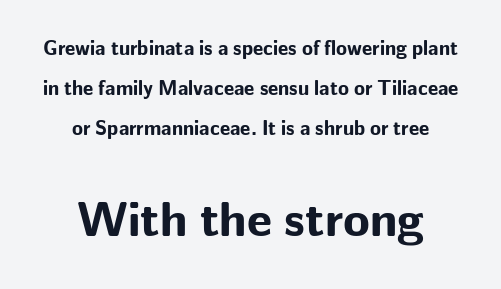
{"serif": "no", "italic": "no", "bold": "yes", "weight": "bold", "width": "normal", "stroke_contrast": "low", "x_height": "medium", "monospaced": "no", "underline": "no", "align": "center", "line_spacing": "loose", "line_spacing_ratio": 1.99, "letter_spacing": "normal", "letter_spacing_em": 0.0, "larger_block": "second", "size_ratio": 2.45, "glyph_px": 49}
